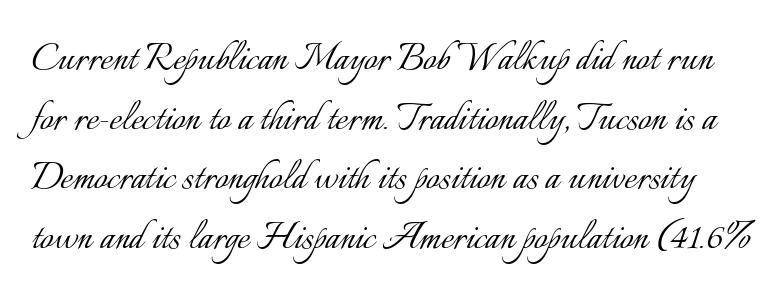
{"bold": "no", "weight": "light", "width": "normal", "stroke_contrast": "low", "x_height": "small", "monospaced": "no", "underline": "no", "line_spacing": "normal", "line_spacing_ratio": 1.27, "letter_spacing": "normal", "letter_spacing_em": 0.0, "glyph_px": 47}
